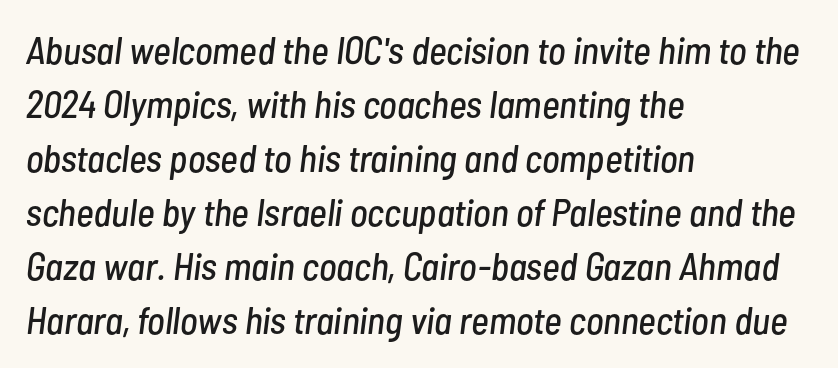
The image shows 38 px condensed type, italic (leaning right); set left-aligned, normal line spacing (1.42x), normal letter spacing, not underlined; low stroke contrast and a medium x-height.
